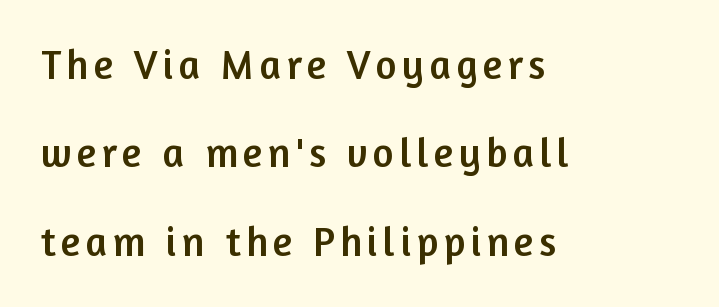
The image shows 40 px sans-serif type, upright; set left-aligned, loose line spacing (2.21x), not underlined; low stroke contrast and a medium x-height.
